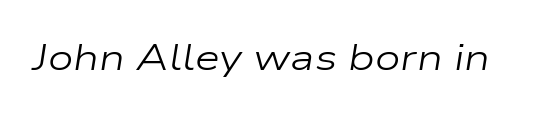
Q: Is the text bold? A: No.
Q: Is the text italic (slanted)? A: Yes, it leans right by about 9 degrees.
Q: Is the text underlined? A: No.
Q: Is the spacing between letters normal or unusually wide? A: Normal.
Q: Width (condensed, normal, or wide)? A: Wide.
Q: Stroke contrast? A: Low.
Q: x-height? A: Medium.
Q: Monospaced? A: No.
